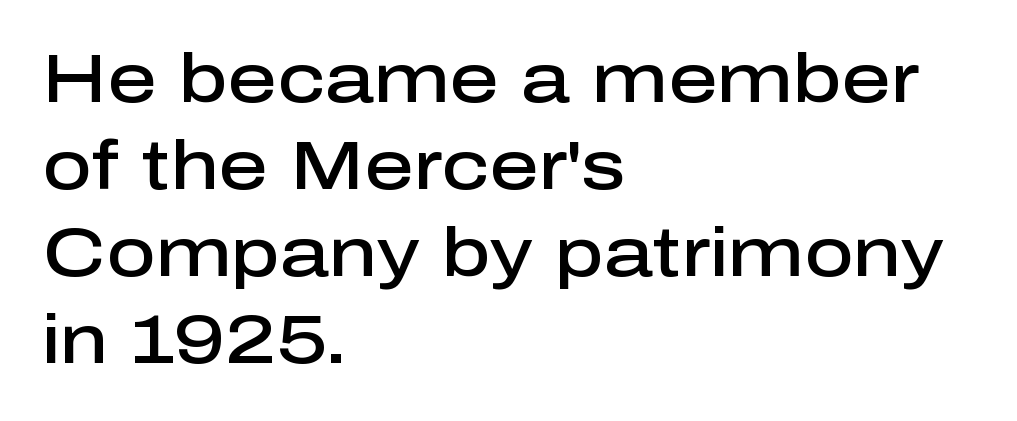
The image shows 68 px semibold sans-serif type, upright; set left-aligned, normal line spacing (1.28x), normal letter spacing, not underlined; low stroke contrast and a medium x-height.
